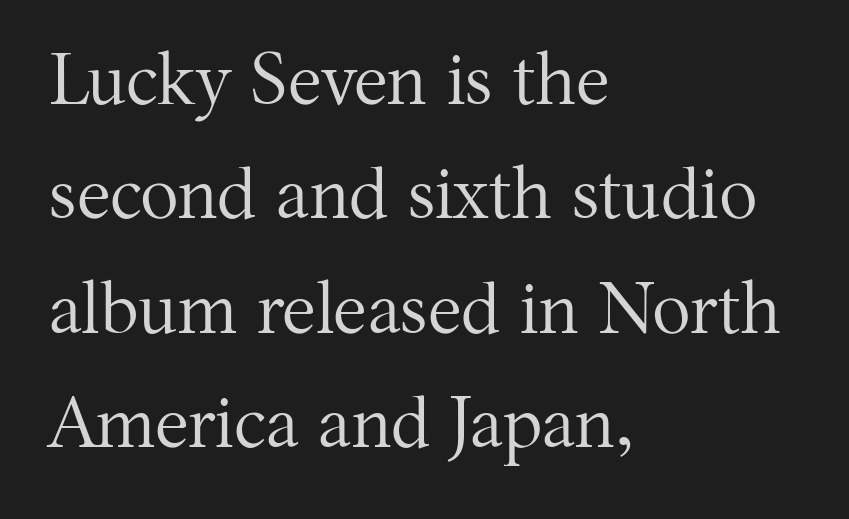
The image shows 72 px regular-weight serif type, upright; set left-aligned, normal line spacing (1.59x), normal letter spacing, not underlined; medium stroke contrast and a medium x-height.
